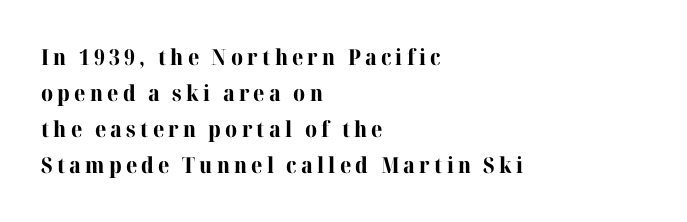
{"italic": "no", "bold": "yes", "underline": "no", "align": "left", "line_spacing": "normal", "line_spacing_ratio": 1.64, "glyph_px": 22}
